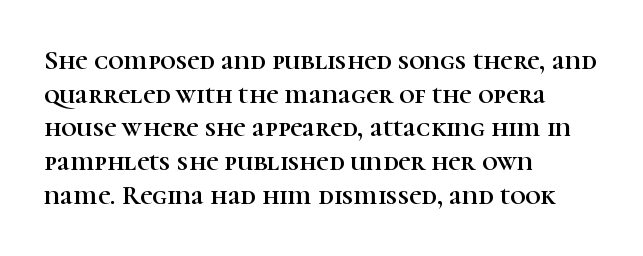
This is the regular roman posture of the typeface. Does extra space separate the letters? No, they use regular spacing. One-word summary of the alignment: left. How would I describe the line gaps? Plain and ordinary.
